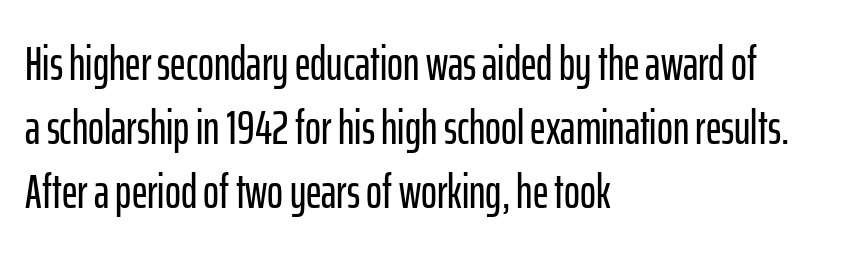
One-word summary of the alignment: left. Examine the stroke ends and you'll find no serifs. The type sits square on the baseline with zero lean. Letter spacing: default. Students, observe: this is what conventionally led text looks like.
